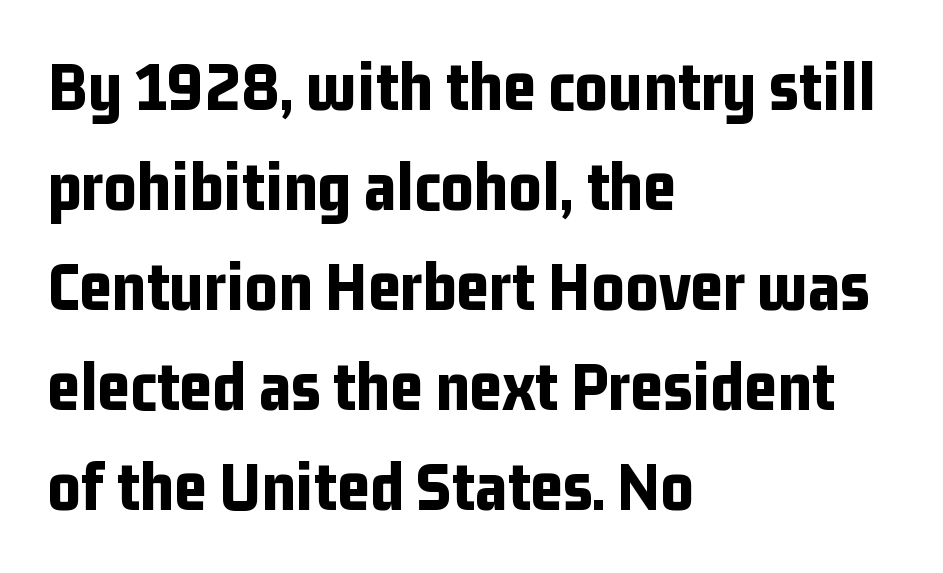
Q: Is the text bold? A: Yes.
Q: Is the text italic (slanted)? A: No, it is upright.
Q: Is the typeface a serif or a sans-serif typeface? A: Sans-serif.
Q: Is the text underlined? A: No.
Q: How is the paragraph aligned? A: Left-aligned.
Q: Is the spacing between letters normal or unusually wide? A: Normal.
Q: Is the spacing between lines tight, normal or loose? A: Normal.
Q: Width (condensed, normal, or wide)? A: Condensed.
Q: Stroke contrast? A: Low.
Q: x-height? A: Medium.
Q: Monospaced? A: No.
